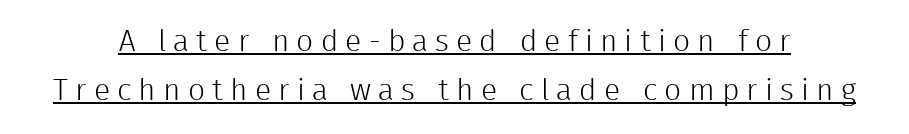
The image shows 30 px light sans-serif type, upright; set normal line spacing (1.63x), unusually wide letter spacing (+0.24 em), underlined; low stroke contrast and a medium x-height.
